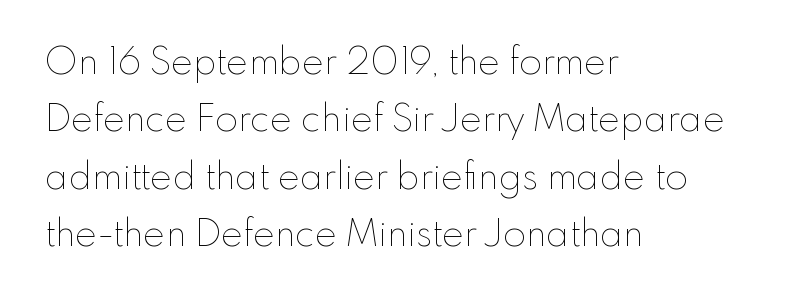
Q: Is the text bold? A: No.
Q: Is the text italic (slanted)? A: No, it is upright.
Q: Is the text underlined? A: No.
Q: How is the paragraph aligned? A: Left-aligned.
Q: Is the spacing between letters normal or unusually wide? A: Normal.
Q: Is the spacing between lines tight, normal or loose? A: Normal.
Q: Width (condensed, normal, or wide)? A: Normal.
Q: Stroke contrast? A: Low.
Q: x-height? A: Small.
Q: Monospaced? A: No.
